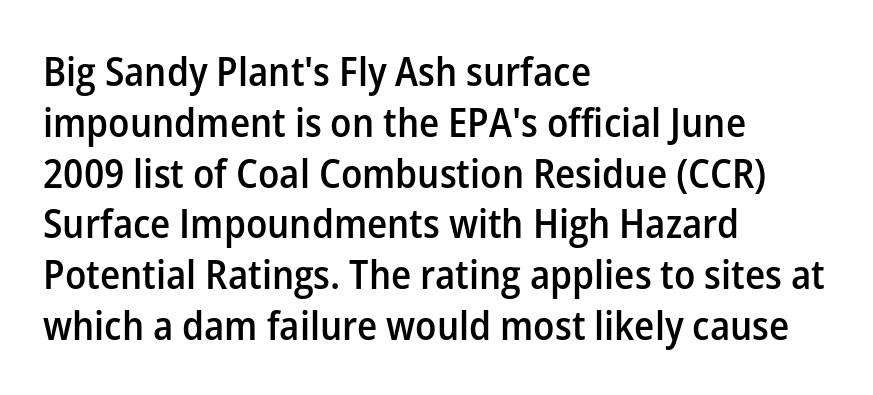
The image shows 40 px semibold sans-serif type, upright; set left-aligned, normal line spacing (1.27x), normal letter spacing, not underlined; low stroke contrast and a medium x-height.
